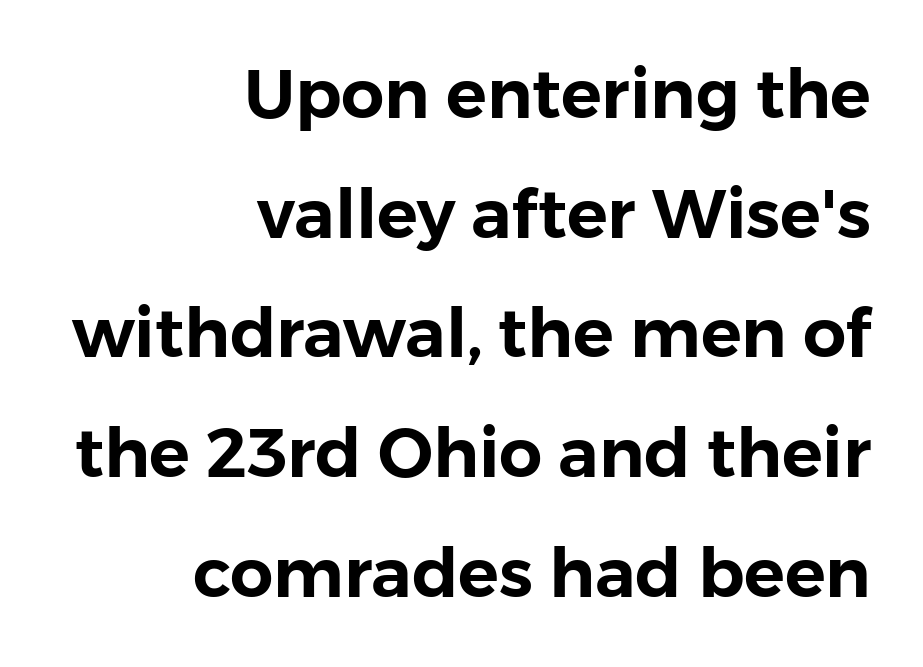
The image shows 68 px sans-serif type, upright; set right-aligned, line spacing 1.76x, normal letter spacing, not underlined; low stroke contrast and a medium x-height.
